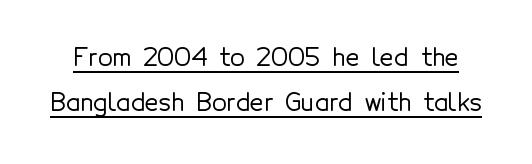
{"italic": "no", "underline": "yes", "line_spacing_ratio": 1.86, "letter_spacing": "normal", "letter_spacing_em": 0.0, "glyph_px": 24}
